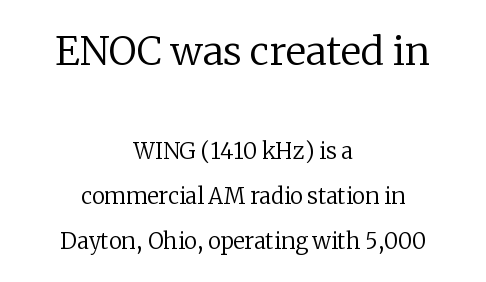
{"serif": "yes", "italic": "no", "bold": "no", "weight": "regular", "width": "normal", "stroke_contrast": "low", "x_height": "medium", "monospaced": "no", "underline": "no", "align": "center", "line_spacing": "loose", "line_spacing_ratio": 2.05, "letter_spacing": "normal", "letter_spacing_em": 0.0, "larger_block": "first", "size_ratio": 1.77, "glyph_px": 39}
